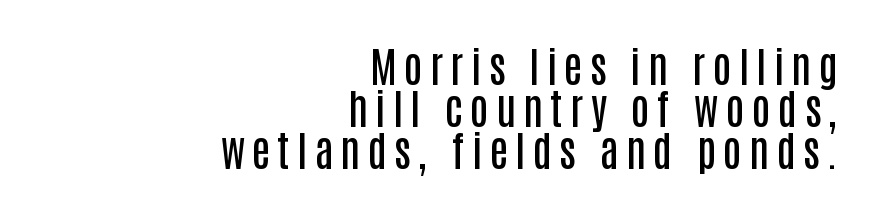
{"serif": "no", "italic": "no", "bold": "semi", "weight": "semibold", "width": "condensed", "stroke_contrast": "low", "x_height": "large", "monospaced": "no", "underline": "no", "align": "right", "line_spacing": "tight", "line_spacing_ratio": 1.0, "glyph_px": 42}
